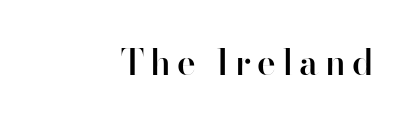
Q: Is the text bold? A: Semi-bold.
Q: Is the text italic (slanted)? A: No, it is upright.
Q: Is the typeface a serif or a sans-serif typeface? A: Sans-serif.
Q: Is the text underlined? A: No.
Q: How is the paragraph aligned? A: Right-aligned.
Q: Width (condensed, normal, or wide)? A: Normal.
Q: Stroke contrast? A: High.
Q: x-height? A: Small.
Q: Monospaced? A: No.
